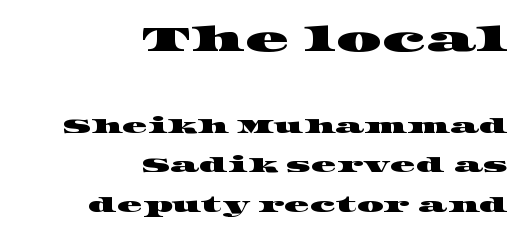
The image shows 36 px wide serif type; set right-aligned, line spacing 1.87x, normal letter spacing, not underlined; the first (top) block is 1.71x larger; high stroke contrast and a large x-height.
